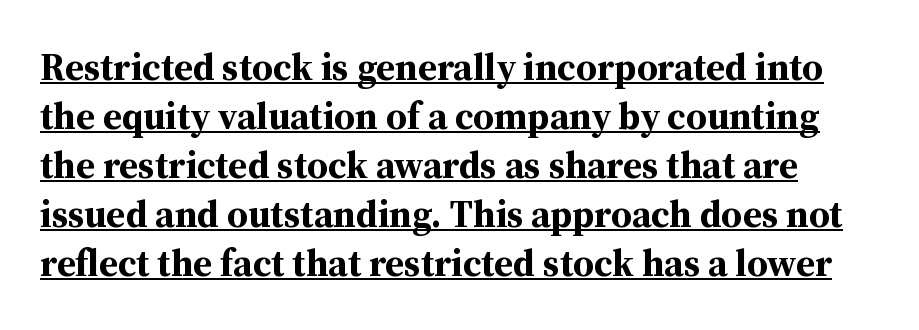
Q: Is the text bold? A: Yes.
Q: Is the text italic (slanted)? A: No, it is upright.
Q: Is the typeface a serif or a sans-serif typeface? A: Serif.
Q: Is the text underlined? A: Yes.
Q: Is the spacing between letters normal or unusually wide? A: Normal.
Q: Is the spacing between lines tight, normal or loose? A: Normal.
Q: Width (condensed, normal, or wide)? A: Normal.
Q: Stroke contrast? A: Medium.
Q: x-height? A: Medium.
Q: Monospaced? A: No.
